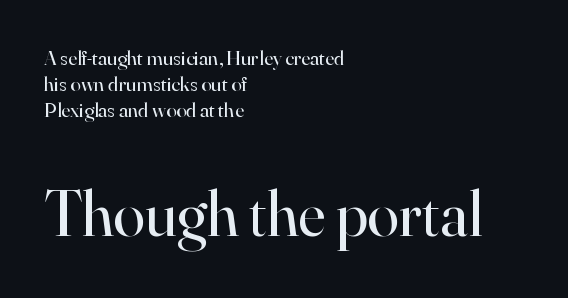
Q: Is the text bold? A: No.
Q: Is the text italic (slanted)? A: No, it is upright.
Q: Is the typeface a serif or a sans-serif typeface? A: Serif.
Q: Is the text underlined? A: No.
Q: How is the paragraph aligned? A: Left-aligned.
Q: Is the spacing between letters normal or unusually wide? A: Normal.
Q: Which block of text is set in a larger size, the first (top) or the second (bottom)? A: The second (bottom) one.
Q: Width (condensed, normal, or wide)? A: Normal.
Q: Stroke contrast? A: High.
Q: x-height? A: Small.
Q: Monospaced? A: No.
